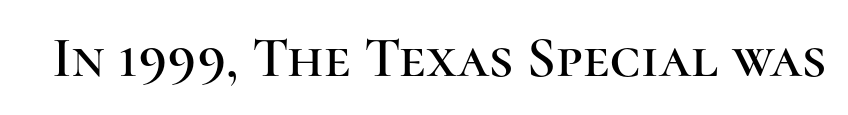
Q: Is the text italic (slanted)? A: No, it is upright.
Q: Is the typeface a serif or a sans-serif typeface? A: Serif.
Q: Is the text underlined? A: No.
Q: Is the spacing between letters normal or unusually wide? A: Normal.
Q: Width (condensed, normal, or wide)? A: Normal.
Q: Stroke contrast? A: High.
Q: x-height? A: Medium.
Q: Monospaced? A: No.
